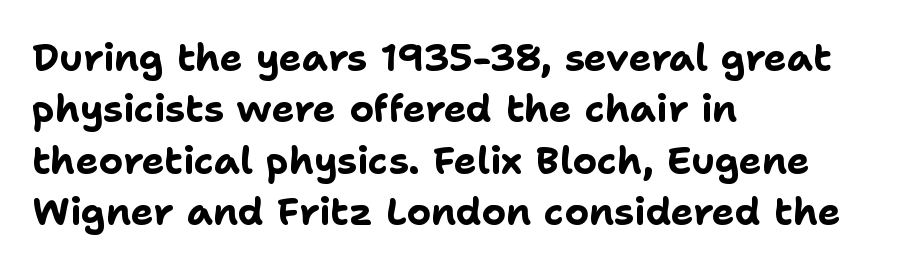
The image shows 38 px bold sans-serif type, upright; set left-aligned, normal line spacing (1.35x), normal letter spacing, not underlined; low stroke contrast and a medium x-height.
